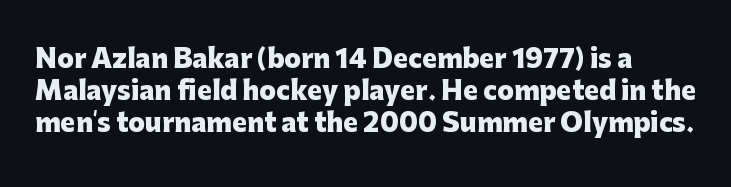
{"italic": "no", "bold": "yes", "underline": "no", "line_spacing": "normal", "line_spacing_ratio": 1.28, "letter_spacing": "normal", "letter_spacing_em": 0.0, "glyph_px": 25}
